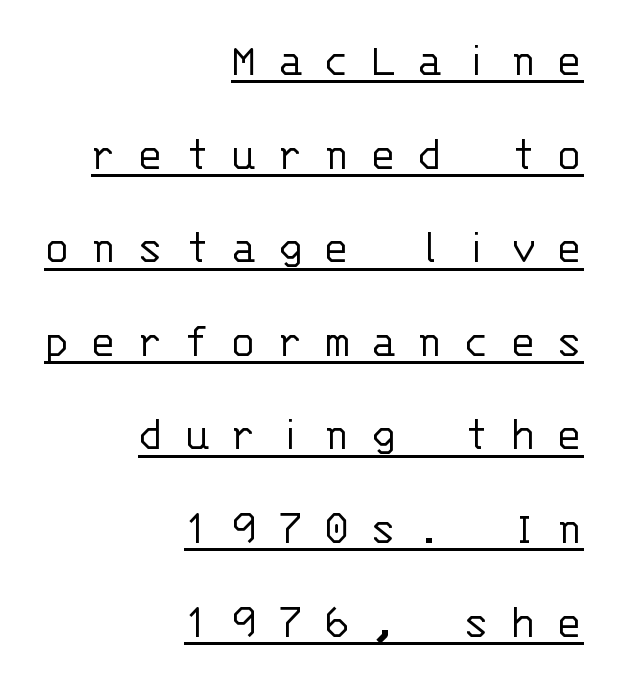
The image shows 48 px light sans-serif type, upright, monospaced; set right-aligned, loose line spacing (1.95x), unusually wide letter spacing (+0.43 em), underlined; low stroke contrast and a large x-height.
